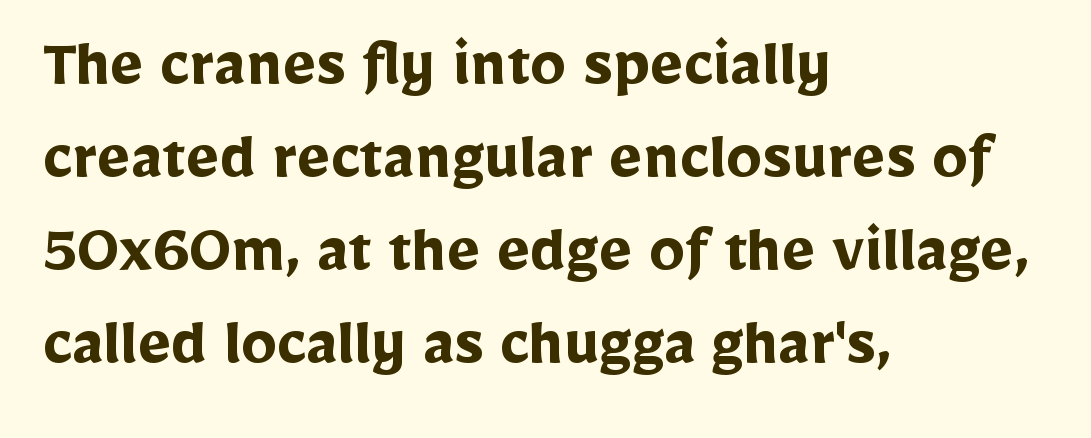
{"serif": "no", "italic": "no", "bold": "yes", "weight": "semibold", "width": "normal", "stroke_contrast": "low", "x_height": "medium", "monospaced": "no", "underline": "no", "align": "left", "line_spacing": "normal", "line_spacing_ratio": 1.29, "letter_spacing": "normal", "letter_spacing_em": 0.0, "glyph_px": 72}
